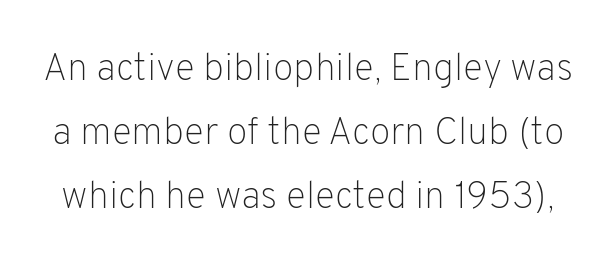
Q: Is the text bold? A: No.
Q: Is the text italic (slanted)? A: No, it is upright.
Q: Is the typeface a serif or a sans-serif typeface? A: Sans-serif.
Q: Is the text underlined? A: No.
Q: Is the spacing between letters normal or unusually wide? A: Normal.
Q: Is the spacing between lines tight, normal or loose? A: Normal.
Q: Width (condensed, normal, or wide)? A: Normal.
Q: Stroke contrast? A: Low.
Q: x-height? A: Medium.
Q: Monospaced? A: No.
